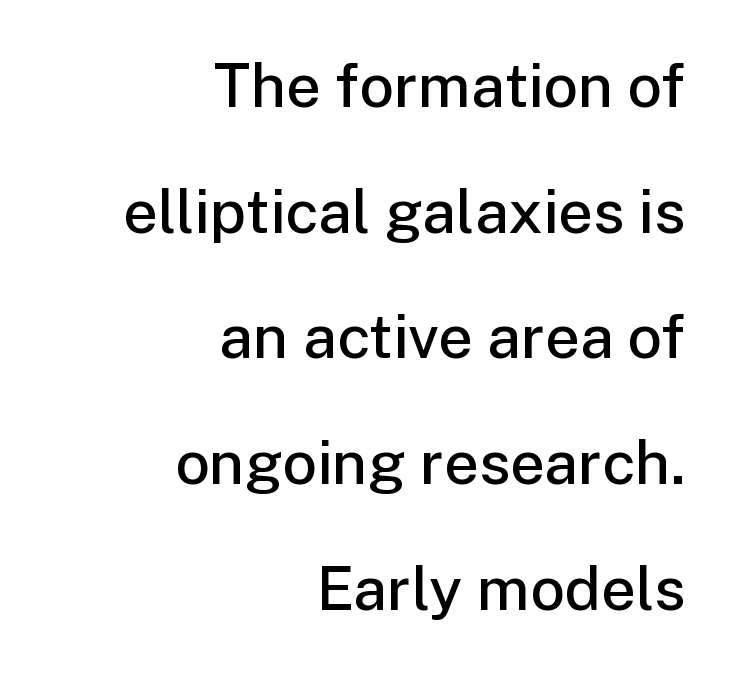
Q: Is the text bold? A: Semi-bold.
Q: Is the text italic (slanted)? A: No, it is upright.
Q: Is the typeface a serif or a sans-serif typeface? A: Sans-serif.
Q: Is the text underlined? A: No.
Q: How is the paragraph aligned? A: Right-aligned.
Q: Is the spacing between letters normal or unusually wide? A: Normal.
Q: Is the spacing between lines tight, normal or loose? A: Loose.
Q: Width (condensed, normal, or wide)? A: Normal.
Q: Stroke contrast? A: Low.
Q: x-height? A: Medium.
Q: Monospaced? A: No.
